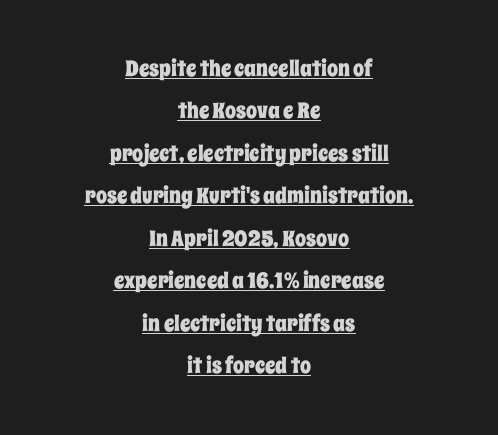
The image shows 22 px text type, upright; set centered, loose line spacing (1.93x), normal letter spacing, underlined.
